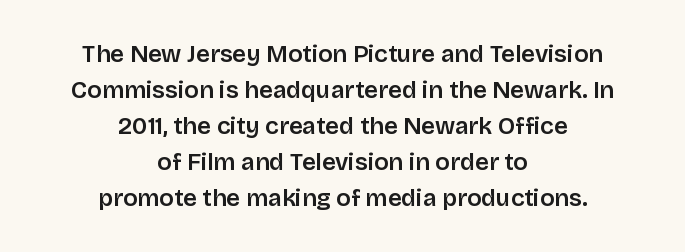
The rendering keeps characters at their native spacing. Each new line begins a customary step beneath the previous one. The type sits square on the baseline with zero lean. A bare baseline throughout the passage.
